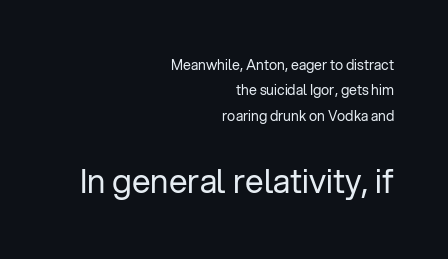
The image shows 33 px regular-weight sans-serif type, upright; set right-aligned, line spacing 1.81x, normal letter spacing, not underlined; the second (bottom) block is 2.36x larger; low stroke contrast and a medium x-height.
